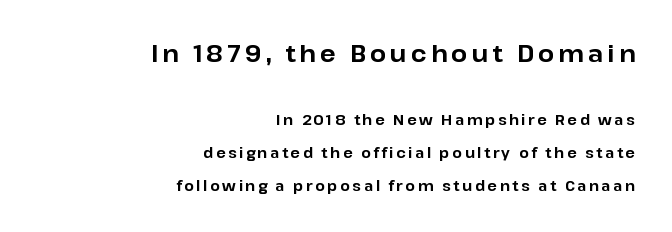
Q: Is the text bold? A: Yes.
Q: Is the text italic (slanted)? A: No, it is upright.
Q: Is the text underlined? A: No.
Q: How is the paragraph aligned? A: Right-aligned.
Q: Is the spacing between lines tight, normal or loose? A: Loose.
Q: Which block of text is set in a larger size, the first (top) or the second (bottom)? A: The first (top) one.
